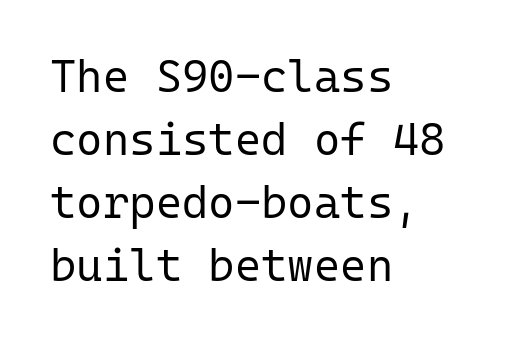
The image shows 45 px regular-weight sans-serif type, upright, monospaced; set left-aligned, normal line spacing (1.4x), normal letter spacing, not underlined; low stroke contrast and a medium x-height.
